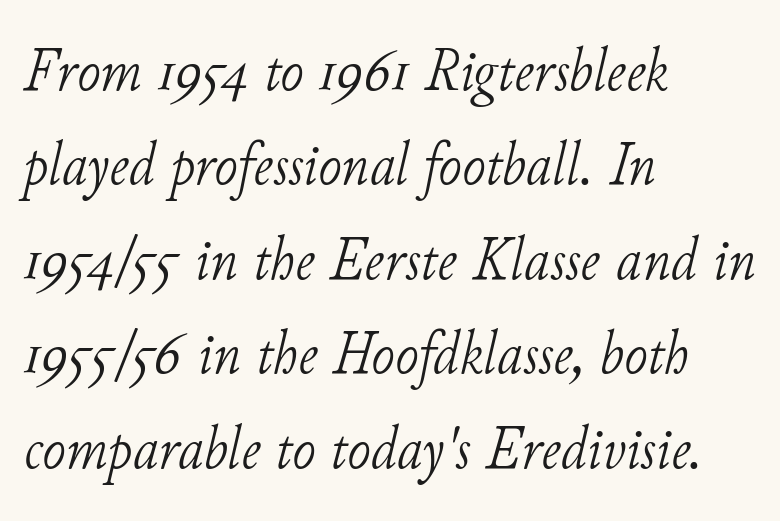
Yep, those are serifs on the letters. Caption: standard tracking, unaltered. The cut favours lightness, reaching ordinary text weight at its darkest. The text block is weighted toward the left margin, trailing off unevenly rightward. The passage shown is typed in a proportional face where columns would drift.
